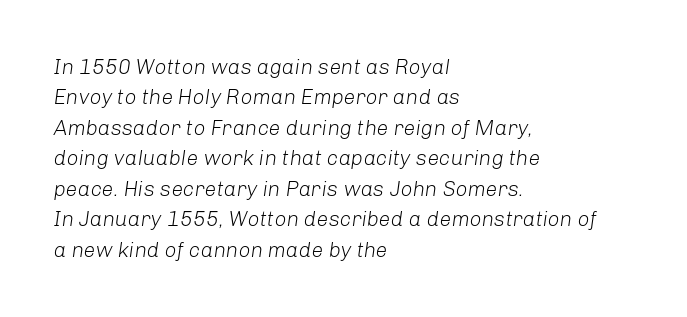
{"italic": "yes", "lean": "right", "slant_degrees": 8, "bold": "no", "underline": "no", "align": "left", "line_spacing": "normal", "line_spacing_ratio": 1.45, "letter_spacing": "normal", "letter_spacing_em": 0.0, "glyph_px": 21}
